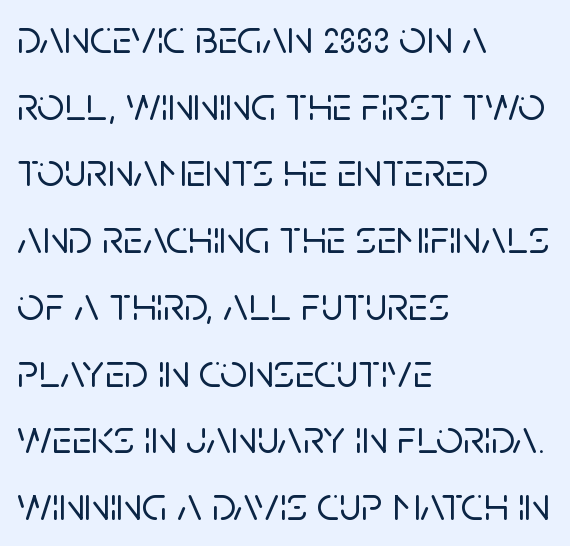
{"serif": "no", "italic": "no", "width": "normal", "stroke_contrast": "low", "x_height": "large", "monospaced": "no", "underline": "no", "align": "left", "line_spacing": "normal", "line_spacing_ratio": 1.39, "letter_spacing": "normal", "letter_spacing_em": 0.0, "glyph_px": 48}
